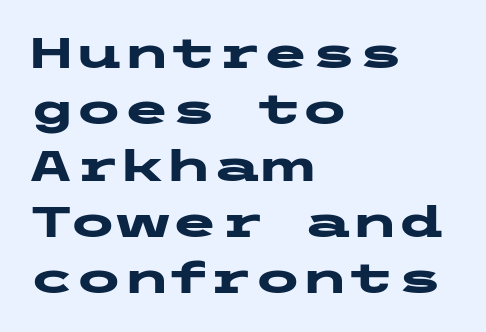
{"serif": "no", "italic": "no", "bold": "yes", "weight": "heavy", "width": "wide", "stroke_contrast": "low", "x_height": "medium", "underline": "no", "align": "left", "line_spacing": "normal", "line_spacing_ratio": 1.31, "letter_spacing": "normal", "letter_spacing_em": 0.0, "glyph_px": 43}
